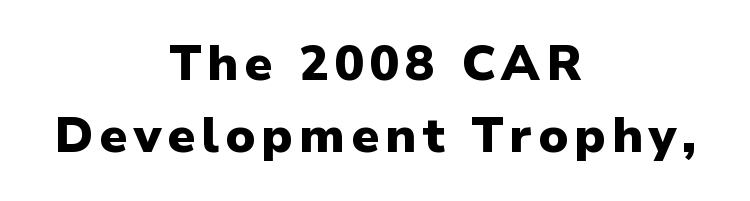
{"serif": "no", "italic": "no", "bold": "yes", "weight": "heavy", "width": "normal", "stroke_contrast": "low", "x_height": "medium", "monospaced": "no", "underline": "no", "align": "center", "line_spacing": "normal", "line_spacing_ratio": 1.47, "glyph_px": 49}
